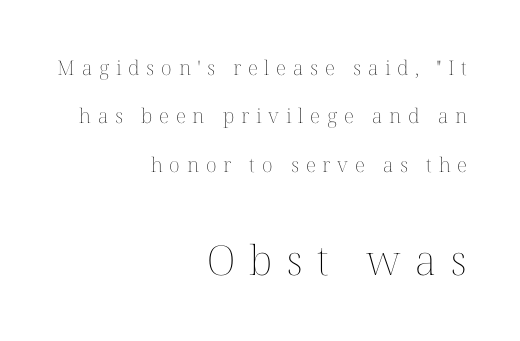
{"italic": "no", "bold": "no", "weight": "thin", "width": "normal", "stroke_contrast": "medium", "x_height": "medium", "monospaced": "no", "underline": "no", "align": "right", "line_spacing": "loose", "line_spacing_ratio": 2.42, "letter_spacing": "wide", "letter_spacing_em": 0.34, "larger_block": "second", "size_ratio": 2.05, "glyph_px": 41}
